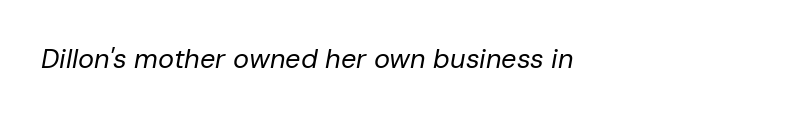
The image shows 27 px text type, italic (leaning right); set left-aligned, normal letter spacing, not underlined.
